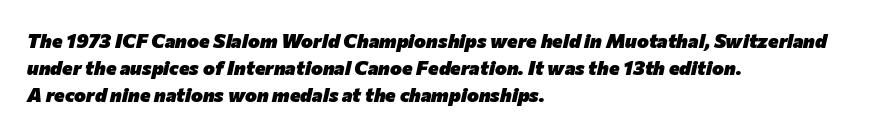
{"italic": "yes", "lean": "right", "slant_degrees": 12, "bold": "yes", "underline": "no", "align": "left", "line_spacing": "normal", "line_spacing_ratio": 1.35, "letter_spacing": "normal", "letter_spacing_em": 0.0, "glyph_px": 20}
